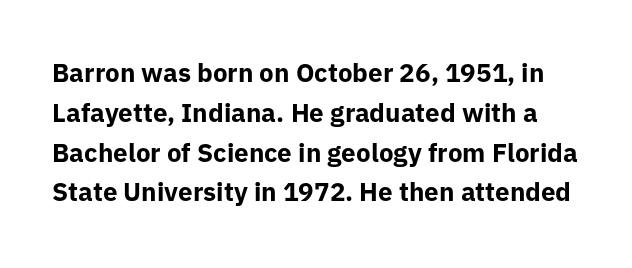
{"italic": "no", "bold": "yes", "underline": "no", "line_spacing": "normal", "line_spacing_ratio": 1.53, "letter_spacing": "normal", "letter_spacing_em": 0.0, "glyph_px": 26}
